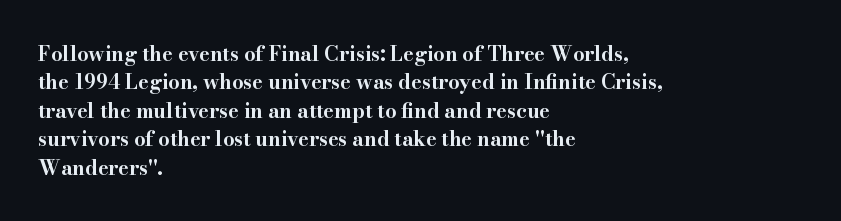
The image shows 20 px bold type, upright; set left-aligned, normal line spacing (1.42x), normal letter spacing, not underlined.
